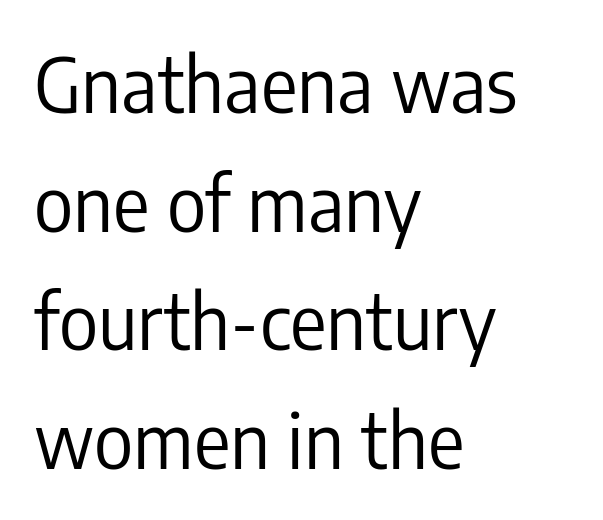
Q: Is the text bold? A: No.
Q: Is the text italic (slanted)? A: No, it is upright.
Q: Is the typeface a serif or a sans-serif typeface? A: Sans-serif.
Q: Is the text underlined? A: No.
Q: How is the paragraph aligned? A: Left-aligned.
Q: Is the spacing between letters normal or unusually wide? A: Normal.
Q: Is the spacing between lines tight, normal or loose? A: Normal.
Q: Width (condensed, normal, or wide)? A: Condensed.
Q: Stroke contrast? A: Low.
Q: x-height? A: Medium.
Q: Monospaced? A: No.
